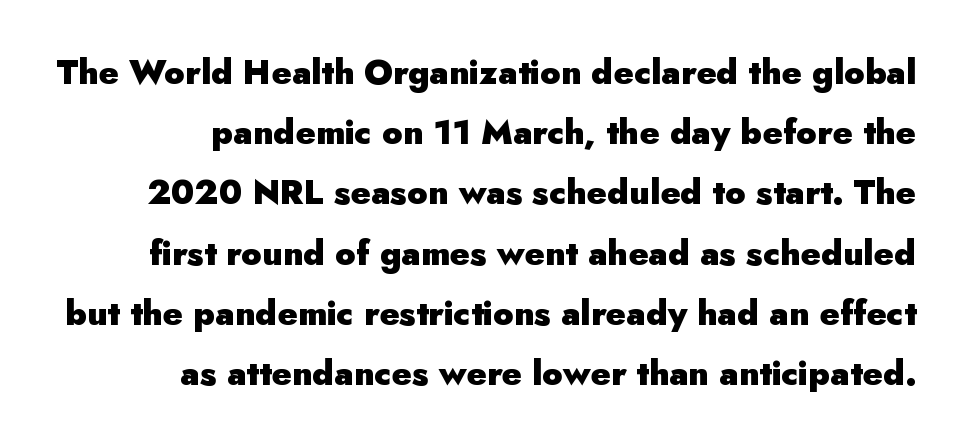
Q: Is the text bold? A: Yes.
Q: Is the text italic (slanted)? A: No, it is upright.
Q: Is the typeface a serif or a sans-serif typeface? A: Sans-serif.
Q: Is the text underlined? A: No.
Q: How is the paragraph aligned? A: Right-aligned.
Q: Is the spacing between letters normal or unusually wide? A: Normal.
Q: Width (condensed, normal, or wide)? A: Normal.
Q: Stroke contrast? A: Low.
Q: x-height? A: Small.
Q: Monospaced? A: No.
